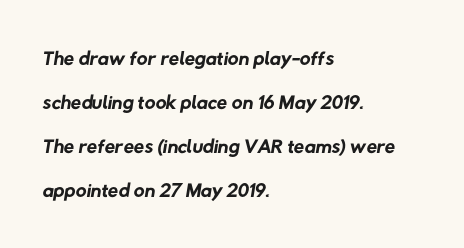
{"serif": "no", "bold": "no", "weight": "regular", "width": "normal", "stroke_contrast": "low", "x_height": "medium", "monospaced": "no", "underline": "no", "align": "left", "line_spacing": "normal", "line_spacing_ratio": 1.47, "letter_spacing": "normal", "letter_spacing_em": 0.0, "glyph_px": 30}
